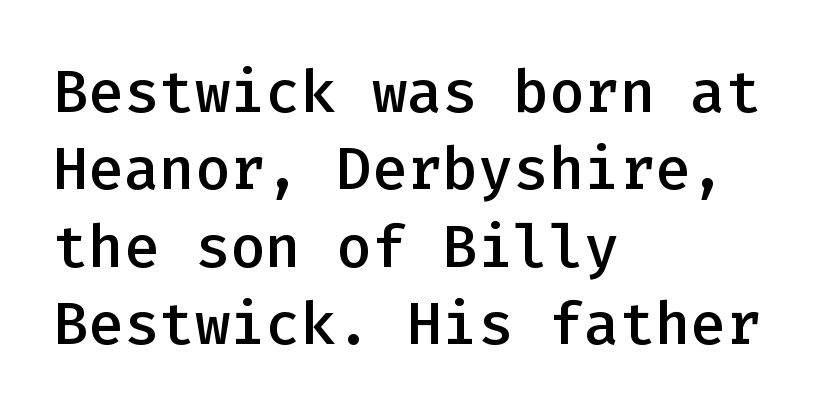
{"serif": "no", "italic": "no", "bold": "semi", "weight": "semibold", "width": "normal", "stroke_contrast": "low", "x_height": "medium", "monospaced": "yes", "underline": "no", "align": "left", "line_spacing": "normal", "line_spacing_ratio": 1.31, "letter_spacing": "normal", "letter_spacing_em": 0.0, "glyph_px": 59}
